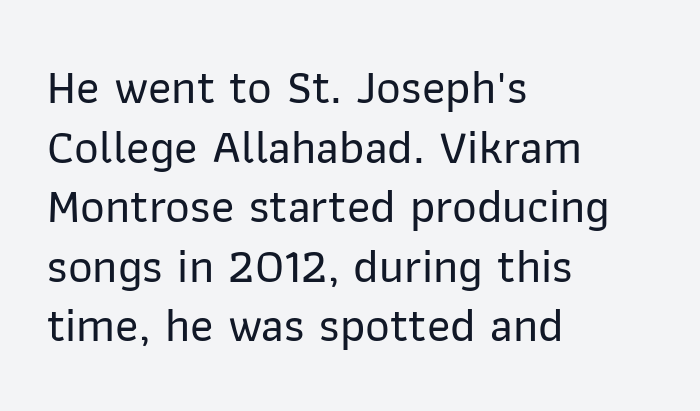
This rendering features lettering with no underline. Italic? Not at all — the glyphs are vertical. You could not count columns in this text — the font is proportionally spaced. The lines are quadded left. In terms of letterform style, serifs are entirely absent. Tracking value appears to be zero — textbook default spacing.
